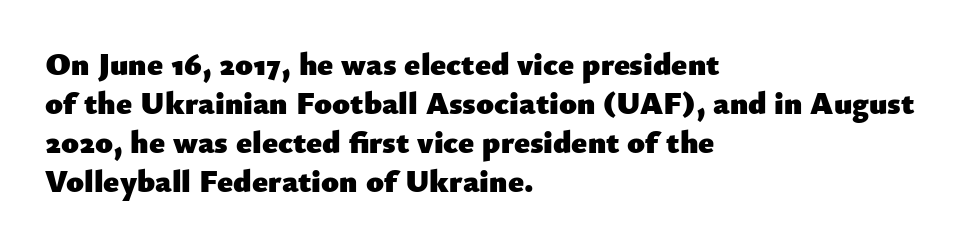
{"serif": "no", "italic": "no", "bold": "yes", "weight": "heavy", "width": "normal", "stroke_contrast": "low", "x_height": "small", "monospaced": "no", "underline": "no", "align": "left", "line_spacing_ratio": 1.22, "letter_spacing": "normal", "letter_spacing_em": 0.0, "glyph_px": 32}
